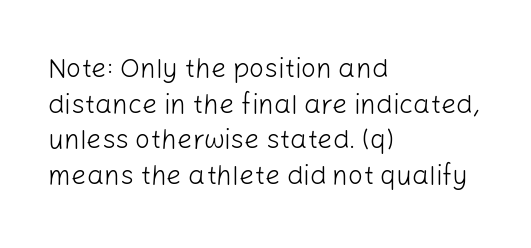
Q: Is the text bold? A: No.
Q: Is the text italic (slanted)? A: No, it is upright.
Q: Is the text underlined? A: No.
Q: How is the paragraph aligned? A: Left-aligned.
Q: Is the spacing between letters normal or unusually wide? A: Normal.
Q: Is the spacing between lines tight, normal or loose? A: Normal.
